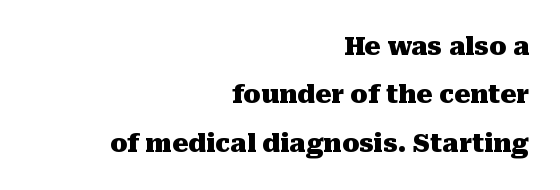
Q: Is the text bold? A: Yes.
Q: Is the text italic (slanted)? A: No, it is upright.
Q: Is the text underlined? A: No.
Q: How is the paragraph aligned? A: Right-aligned.
Q: Is the spacing between letters normal or unusually wide? A: Normal.
Q: Is the spacing between lines tight, normal or loose? A: Loose.
